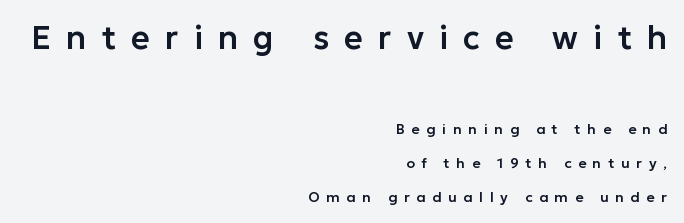
{"serif": "no", "italic": "no", "width": "normal", "stroke_contrast": "low", "x_height": "medium", "monospaced": "no", "underline": "no", "align": "right", "line_spacing": "loose", "line_spacing_ratio": 2.42, "letter_spacing": "wide", "letter_spacing_em": 0.48, "larger_block": "first", "size_ratio": 2.29, "glyph_px": 32}
